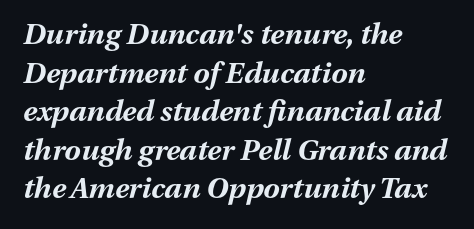
{"italic": "yes", "lean": "right", "slant_degrees": 13, "bold": "yes", "weight": "bold", "width": "normal", "stroke_contrast": "medium", "x_height": "medium", "monospaced": "no", "underline": "no", "align": "left", "line_spacing": "normal", "line_spacing_ratio": 1.33, "letter_spacing": "normal", "letter_spacing_em": 0.0, "glyph_px": 29}
